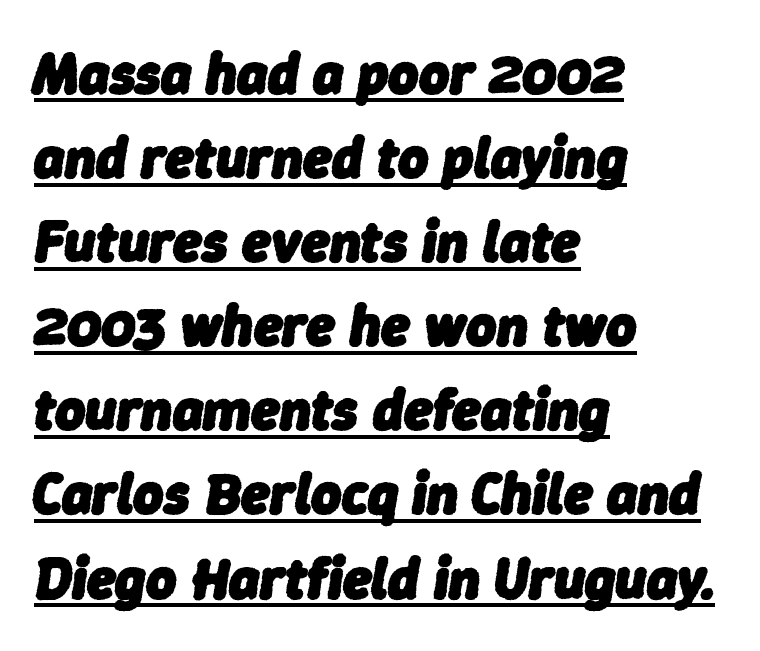
Q: Is the text bold? A: Yes.
Q: Is the text italic (slanted)? A: Yes, it leans right by about 9 degrees.
Q: Is the text underlined? A: Yes.
Q: How is the paragraph aligned? A: Left-aligned.
Q: Is the spacing between letters normal or unusually wide? A: Normal.
Q: Is the spacing between lines tight, normal or loose? A: Normal.
Q: Width (condensed, normal, or wide)? A: Normal.
Q: Stroke contrast? A: Low.
Q: x-height? A: Medium.
Q: Monospaced? A: No.
